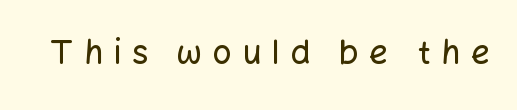
{"serif": "no", "italic": "no", "width": "normal", "stroke_contrast": "low", "x_height": "medium", "monospaced": "no", "underline": "no", "letter_spacing": "wide", "letter_spacing_em": 0.32, "glyph_px": 33}
